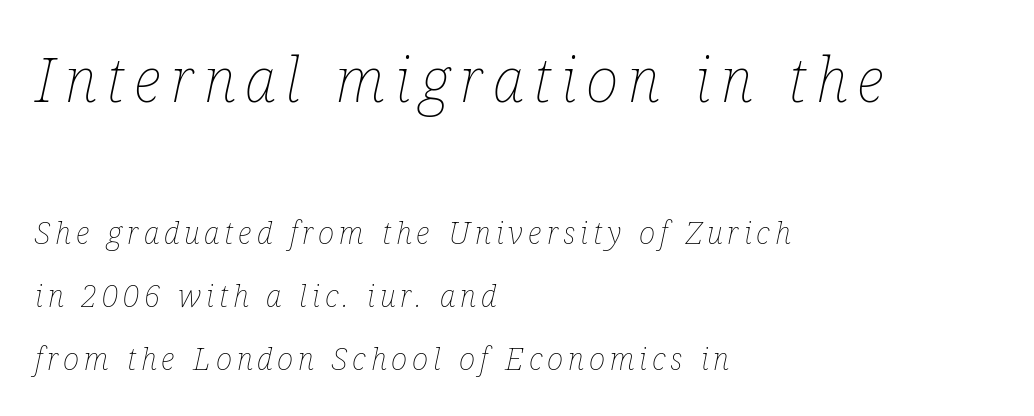
Does the leading feel generous? Absolutely, it's lavish. Heaviness? Minimal to ordinary, like unemphasized prose. Is the type slanted? Yes — the strokes lean at a clear angle. The rag falls on the right side of this text block. The space directly below the letters is spotless. Do the characters align in a grid? No, the font is proportional.
